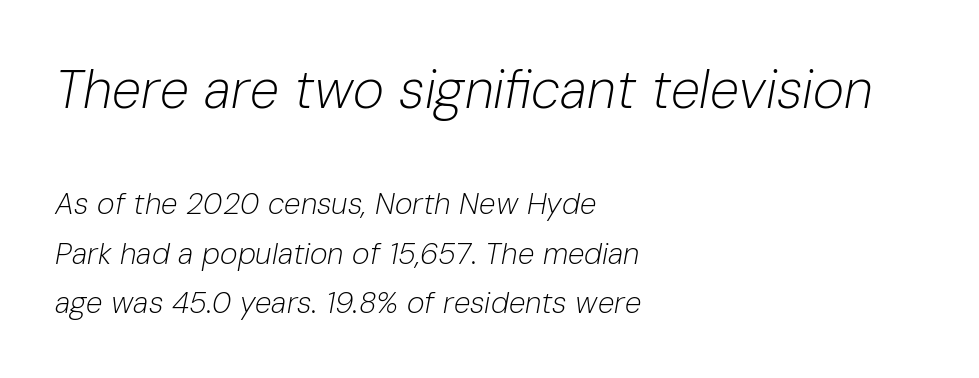
Here the designer chose a conventional face with non-uniform glyph widths. This sample uses plain, unmodified letter spacing. The earlier block is typeset at a bigger size than the later block. Underline: absent. A normal amount of white space separates one row of letters from the next.
